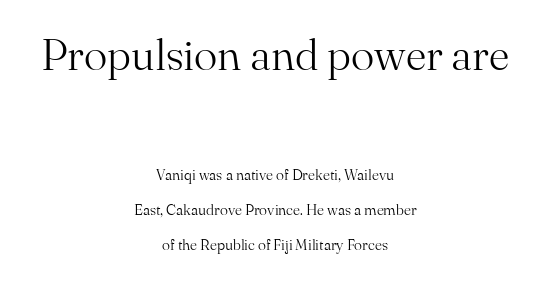
{"serif": "yes", "italic": "no", "bold": "no", "weight": "light", "width": "normal", "stroke_contrast": "medium", "x_height": "small", "monospaced": "no", "underline": "no", "align": "center", "line_spacing": "loose", "line_spacing_ratio": 2.35, "letter_spacing": "normal", "letter_spacing_em": 0.0, "larger_block": "first", "size_ratio": 2.93, "glyph_px": 44}
